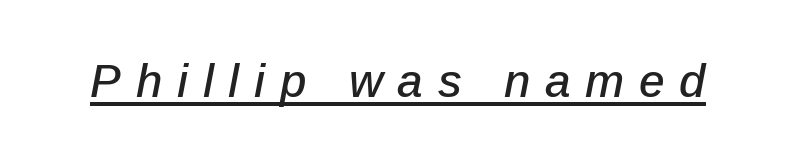
Each letter keeps its own natural width here, so spacing adapts to shape. The tracking reads as deliberately expanded to a designer's eye. Observe the lean: these are italic letterforms. A rule runs beneath these lines of type.
